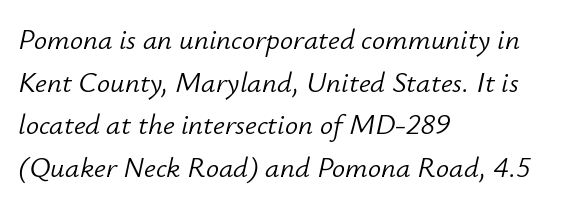
The image shows 29 px light type, italic (leaning right); set left-aligned, normal line spacing (1.47x), normal letter spacing, not underlined; low stroke contrast and a small x-height.
